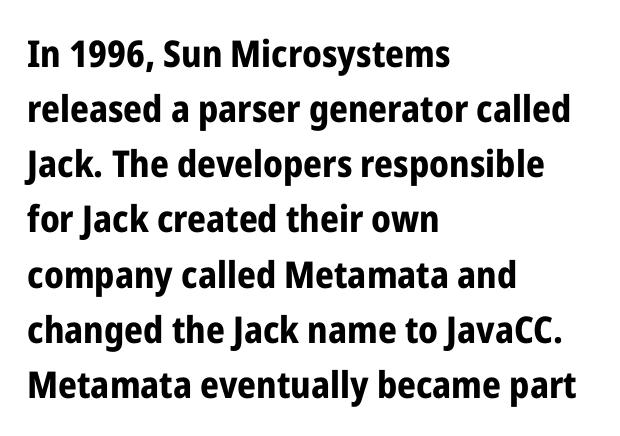
{"serif": "no", "italic": "no", "bold": "yes", "weight": "bold", "width": "condensed", "stroke_contrast": "low", "x_height": "medium", "monospaced": "no", "underline": "no", "align": "left", "line_spacing": "normal", "line_spacing_ratio": 1.49, "letter_spacing": "normal", "letter_spacing_em": 0.0, "glyph_px": 37}
